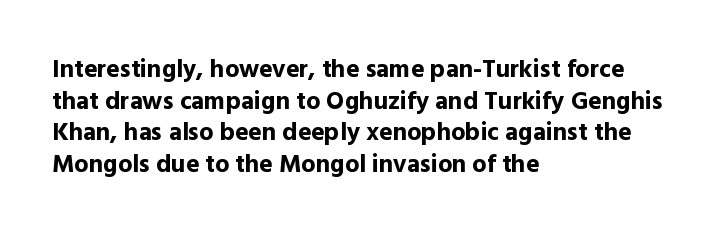
Short and long lines alike share a common starting point at left. The vertical gap from one line to the next is medium. Does the lettering tilt? It doesn't — this is upright. Underline: absent. The tracking reads as untouched default to a designer's eye. Chunky letters — that's bold for sure.
